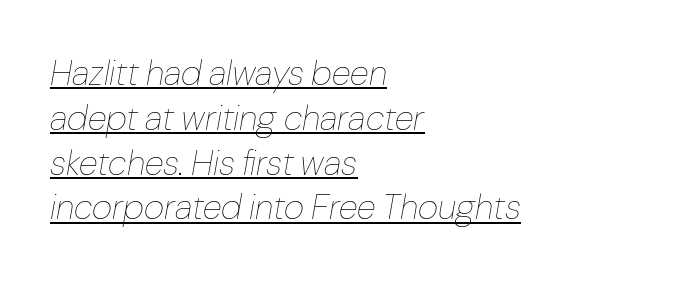
The image shows 35 px thin type, italic (leaning right); set left-aligned, normal line spacing (1.28x), normal letter spacing, underlined; low stroke contrast and a medium x-height.
